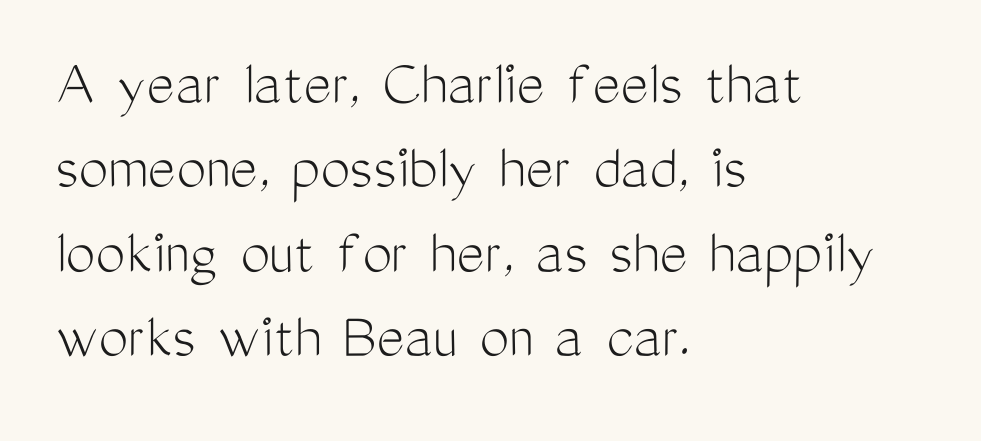
The image shows 66 px light, condensed sans-serif type, upright; set left-aligned, normal line spacing (1.28x), normal letter spacing, not underlined; medium stroke contrast and a medium x-height.
